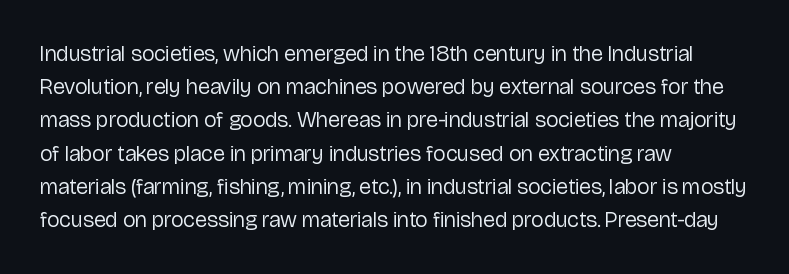
Tall strokes in this sample are plumb rather than angled. Weight: regular or lighter. Tracking value appears to be zero — textbook default spacing. The passage shown stacks its lines at a standard gap. The lines in this sample share a left origin and differ only in where they stop. Anything drawn beneath the words? Only blank space.
